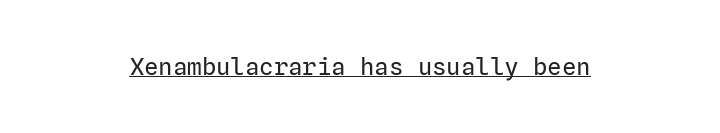
Q: Is the text bold? A: No.
Q: Is the text italic (slanted)? A: No, it is upright.
Q: Is the text underlined? A: Yes.
Q: How is the paragraph aligned? A: Centered.
Q: Is the spacing between letters normal or unusually wide? A: Normal.
